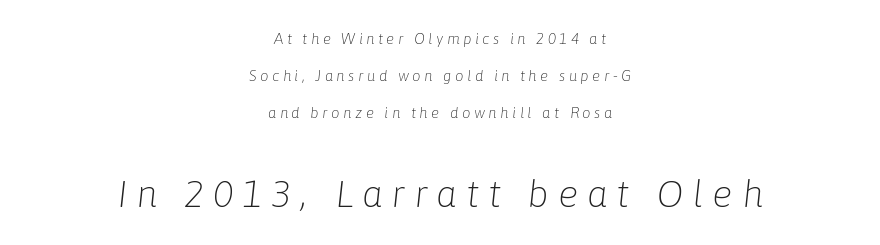
{"italic": "yes", "lean": "right", "slant_degrees": 6, "bold": "no", "weight": "light", "width": "normal", "stroke_contrast": "low", "x_height": "medium", "monospaced": "no", "underline": "no", "align": "center", "line_spacing": "loose", "line_spacing_ratio": 2.47, "letter_spacing": "wide", "letter_spacing_em": 0.23, "larger_block": "second", "size_ratio": 2.53, "glyph_px": 38}
